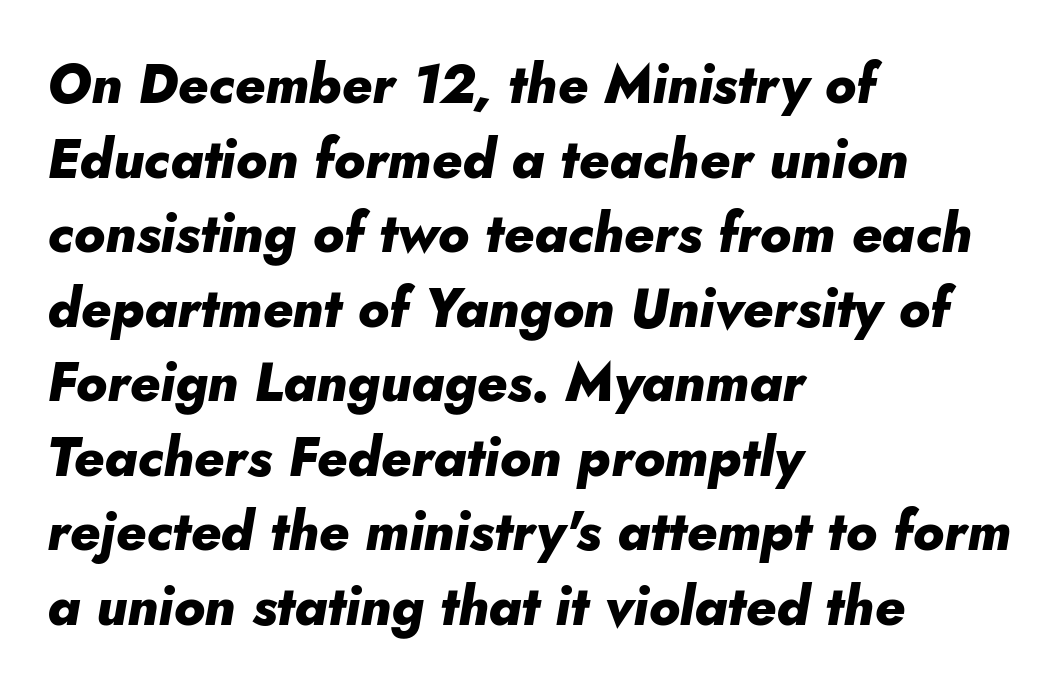
Successive baselines arrive at the customary interval. Slanted lettering throughout. Is this a fixed-width face? No — the glyphs have proportional, varying widths. The rag falls on the right side of this text block. The gaps between neighbouring characters are ordinary and unremarkable. Check the space under the baseline: it is left empty.
